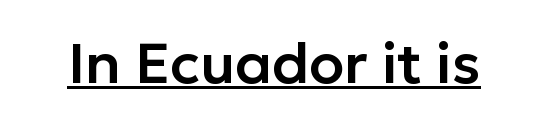
The image shows 57 px sans-serif type, upright; set normal letter spacing, underlined; low stroke contrast and a medium x-height.
